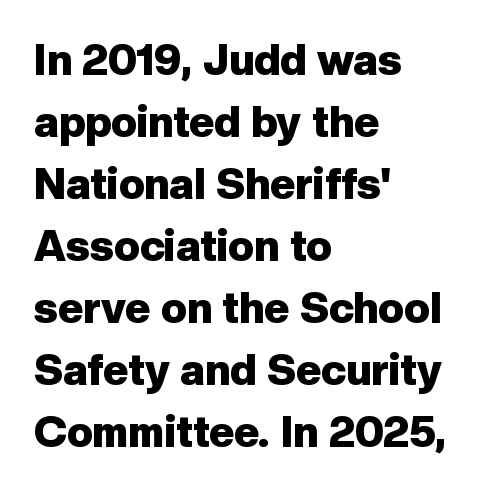
The image shows 43 px heavy sans-serif type, upright; set left-aligned, normal line spacing (1.44x), normal letter spacing, not underlined; low stroke contrast and a medium x-height.
